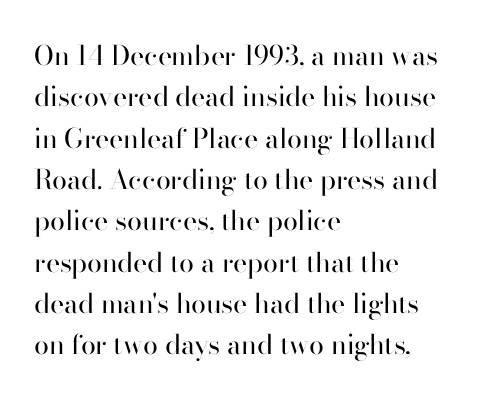
{"italic": "no", "bold": "no", "underline": "no", "align": "left", "line_spacing": "normal", "line_spacing_ratio": 1.53, "letter_spacing": "normal", "letter_spacing_em": 0.0, "glyph_px": 27}
